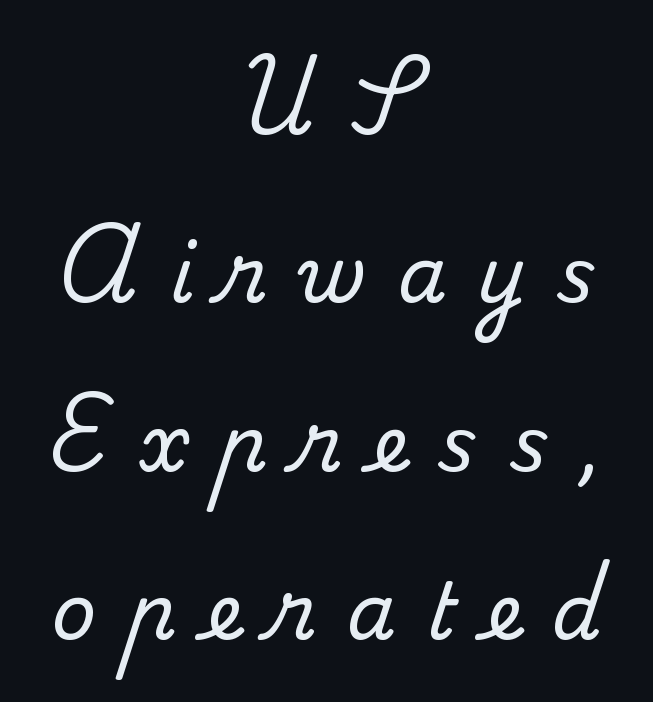
The line texture is sparse and dotted thanks to wide tracking. If you measured baseline to baseline, you'd find a long distance. The space beneath each line is pristine and unruled.
